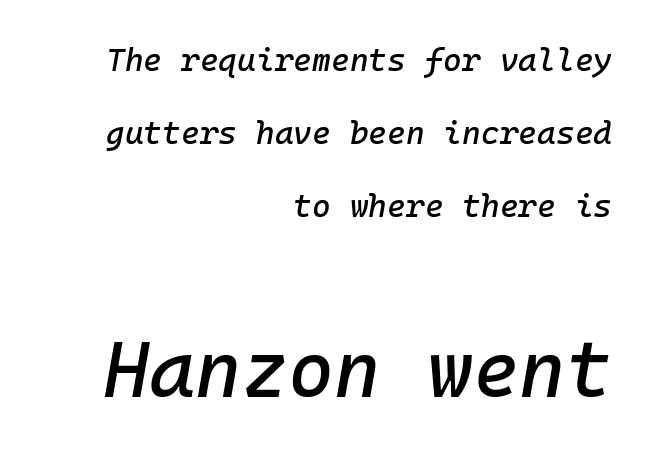
{"italic": "yes", "lean": "right", "slant_degrees": 10, "width": "normal", "stroke_contrast": "low", "x_height": "medium", "monospaced": "yes", "underline": "no", "align": "right", "line_spacing": "loose", "line_spacing_ratio": 2.28, "letter_spacing": "normal", "letter_spacing_em": 0.0, "larger_block": "second", "size_ratio": 2.47, "glyph_px": 79}
